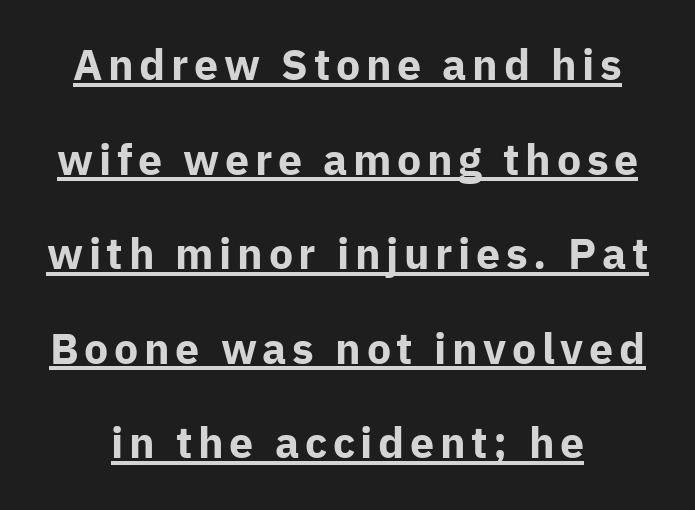
Style check: upright. Varying glyph widths throughout — classic text-font behaviour. Are there feet on the stems? There aren't — it's a sans. This is heavy type, rendered in bold.
